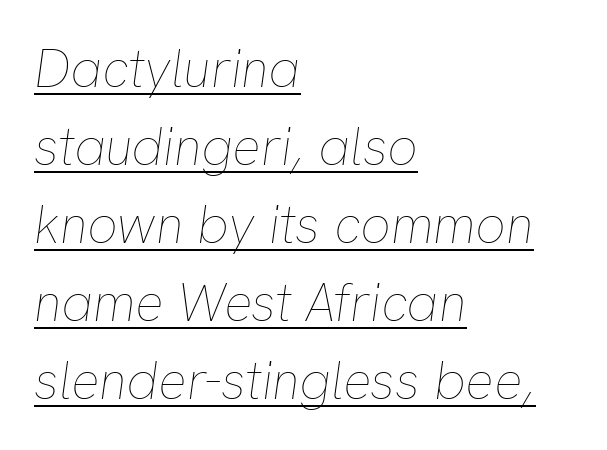
{"italic": "yes", "lean": "right", "slant_degrees": 8, "bold": "no", "weight": "thin", "width": "normal", "stroke_contrast": "low", "x_height": "medium", "monospaced": "no", "underline": "yes", "align": "left", "line_spacing": "normal", "line_spacing_ratio": 1.47, "letter_spacing": "normal", "letter_spacing_em": 0.0, "glyph_px": 53}
